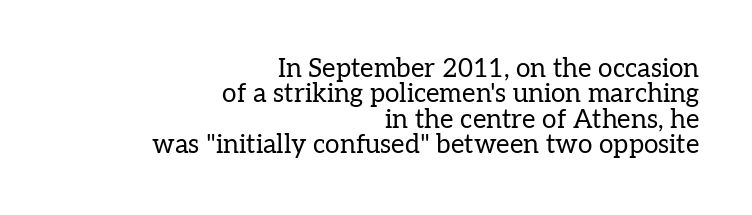
Is the stroke heavy? The answer is a plain regular-or-lighter. The type sits square on the baseline with zero lean. Baseline-to-baseline distance is barely more than the letter height. The words here are not underlined. Is the block centered? No — it sits flush against the right margin.
